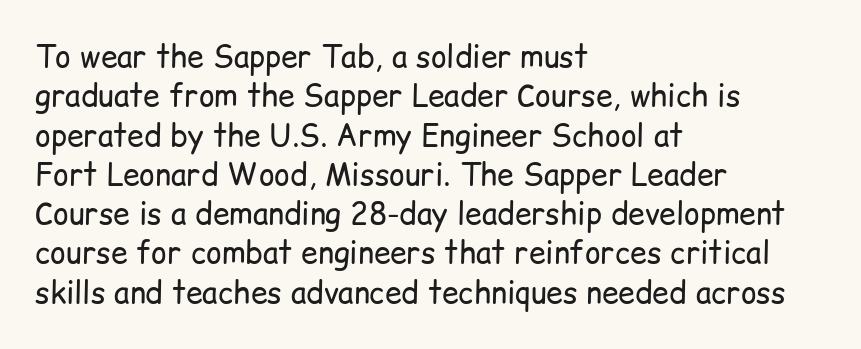
{"serif": "no", "italic": "no", "bold": "no", "weight": "regular", "width": "normal", "stroke_contrast": "low", "x_height": "medium", "monospaced": "no", "underline": "no", "align": "left", "line_spacing": "normal", "line_spacing_ratio": 1.31, "letter_spacing": "normal", "letter_spacing_em": 0.0, "glyph_px": 30}
